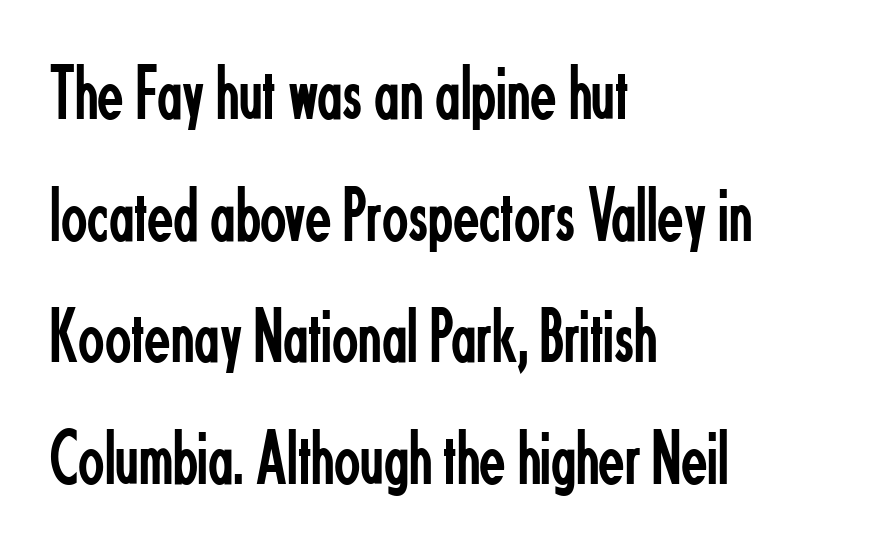
The image shows 77 px regular-weight, condensed sans-serif type, upright; set left-aligned, normal line spacing (1.58x), normal letter spacing, not underlined; low stroke contrast and a small x-height.
